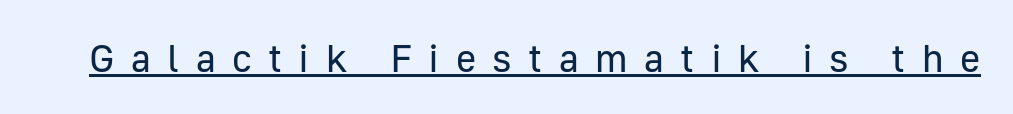
Q: Is the text bold? A: No.
Q: Is the text italic (slanted)? A: No, it is upright.
Q: Is the typeface a serif or a sans-serif typeface? A: Sans-serif.
Q: Is the text underlined? A: Yes.
Q: Is the spacing between letters normal or unusually wide? A: Unusually wide.
Q: Width (condensed, normal, or wide)? A: Normal.
Q: Stroke contrast? A: Low.
Q: x-height? A: Medium.
Q: Monospaced? A: No.
